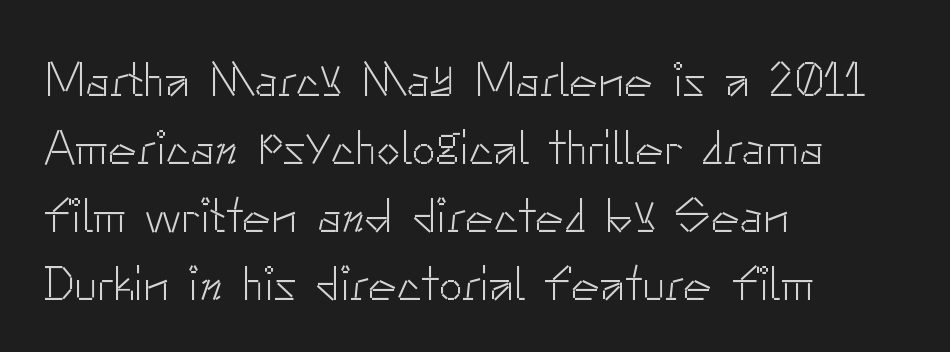
The image shows 48 px light sans-serif type, upright; set left-aligned, normal line spacing (1.42x), normal letter spacing, not underlined; low stroke contrast and a small x-height.
